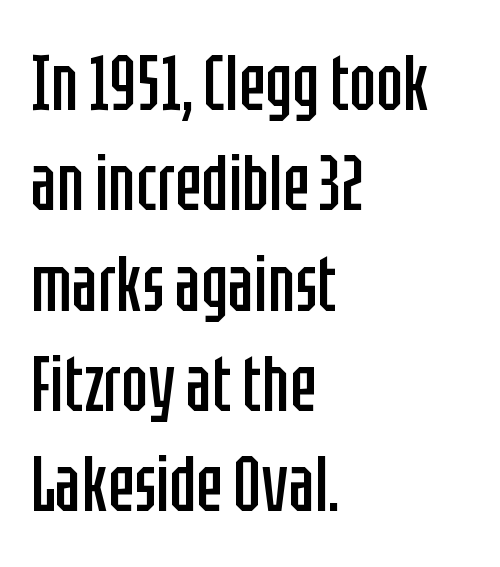
The image shows 79 px regular-weight, condensed sans-serif type, upright; set left-aligned, normal line spacing (1.27x), normal letter spacing, not underlined; low stroke contrast and a large x-height.
